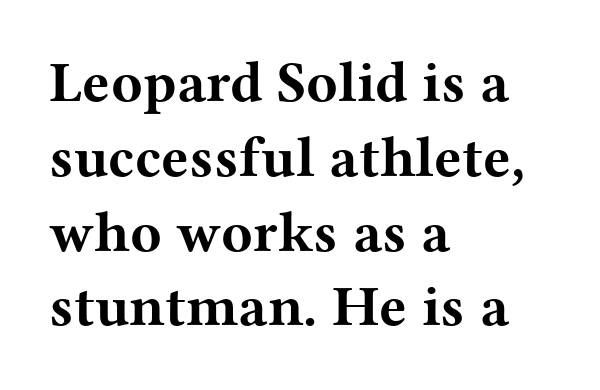
{"serif": "yes", "italic": "no", "bold": "yes", "weight": "bold", "width": "wide", "stroke_contrast": "medium", "x_height": "medium", "monospaced": "no", "underline": "no", "align": "left", "line_spacing": "normal", "line_spacing_ratio": 1.29, "letter_spacing": "normal", "letter_spacing_em": 0.0, "glyph_px": 58}
